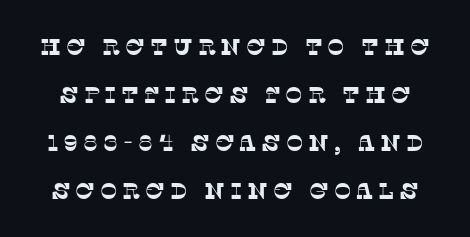
Q: Is the text underlined? A: No.
Q: Is the spacing between letters normal or unusually wide? A: Unusually wide.
Q: Is the spacing between lines tight, normal or loose? A: Loose.
